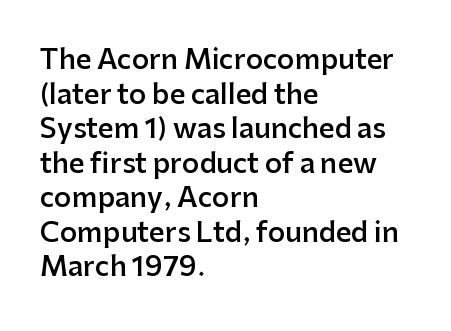
Set as a demibold, roughly 600 on the weight scale. The rendering anchors every line to the left-hand side. Tracking here is standard; glyphs follow each other at the usual distance. In terms of posture, this sample is upright. Each row of text sits above clean, open space.
